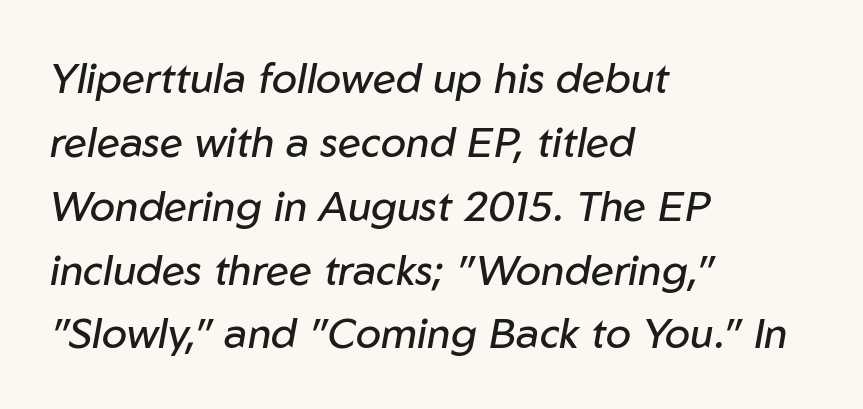
Q: Is the text bold? A: No.
Q: Is the text italic (slanted)? A: Yes, it leans right by about 10 degrees.
Q: Is the text underlined? A: No.
Q: How is the paragraph aligned? A: Left-aligned.
Q: Is the spacing between letters normal or unusually wide? A: Normal.
Q: Is the spacing between lines tight, normal or loose? A: Normal.
Q: Width (condensed, normal, or wide)? A: Normal.
Q: Stroke contrast? A: Low.
Q: x-height? A: Medium.
Q: Monospaced? A: No.
